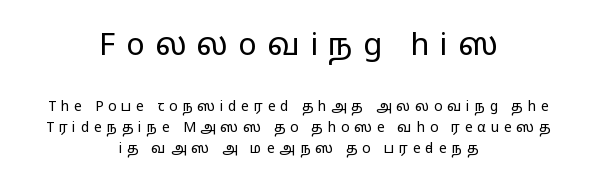
{"serif": "no", "italic": "no", "bold": "no", "weight": "regular", "width": "wide", "stroke_contrast": "low", "x_height": "medium", "monospaced": "no", "underline": "no", "align": "center", "line_spacing": "normal", "line_spacing_ratio": 1.51, "letter_spacing": "wide", "letter_spacing_em": 0.33, "larger_block": "first", "size_ratio": 2.21, "glyph_px": 31}
